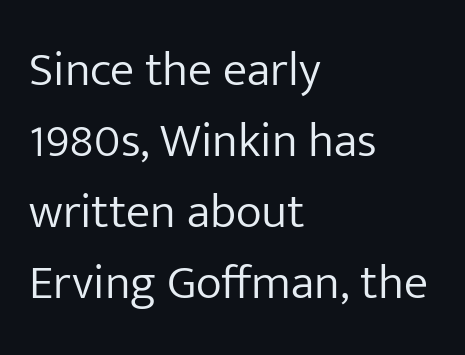
{"serif": "no", "italic": "no", "bold": "no", "weight": "light", "width": "normal", "stroke_contrast": "low", "x_height": "medium", "monospaced": "no", "underline": "no", "align": "left", "line_spacing": "normal", "line_spacing_ratio": 1.45, "letter_spacing": "normal", "letter_spacing_em": 0.0, "glyph_px": 49}
